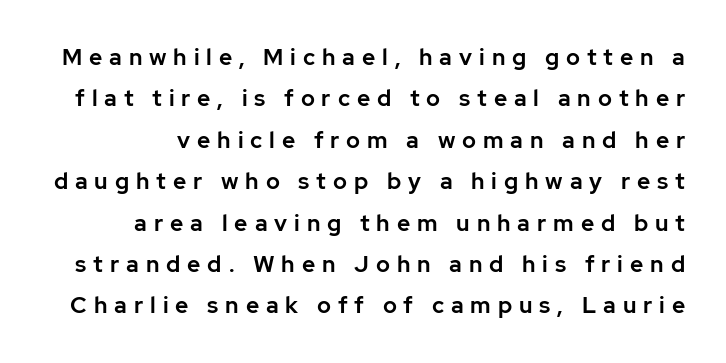
The image shows 23 px text type, upright; set line spacing 1.8x, unusually wide letter spacing (+0.3 em), not underlined.
